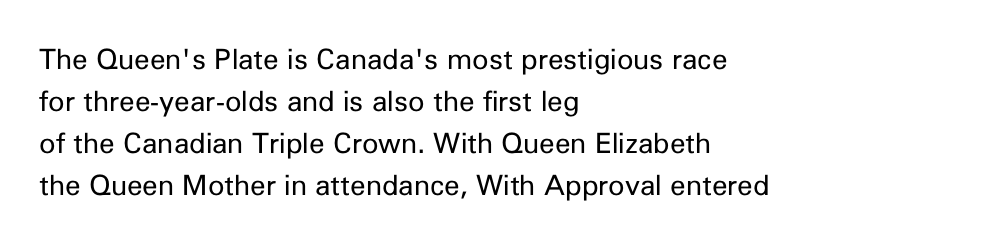
{"serif": "no", "italic": "no", "bold": "no", "weight": "regular", "width": "normal", "stroke_contrast": "low", "x_height": "medium", "monospaced": "no", "underline": "no", "align": "left", "line_spacing": "normal", "line_spacing_ratio": 1.5, "letter_spacing": "normal", "letter_spacing_em": 0.0, "glyph_px": 28}
